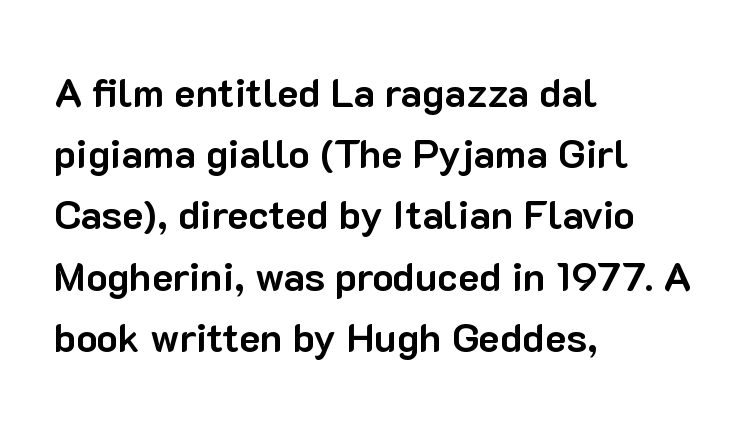
{"serif": "no", "italic": "no", "bold": "yes", "weight": "bold", "width": "normal", "stroke_contrast": "low", "x_height": "medium", "monospaced": "no", "underline": "no", "align": "left", "line_spacing": "normal", "line_spacing_ratio": 1.53, "letter_spacing": "normal", "letter_spacing_em": 0.0, "glyph_px": 40}
